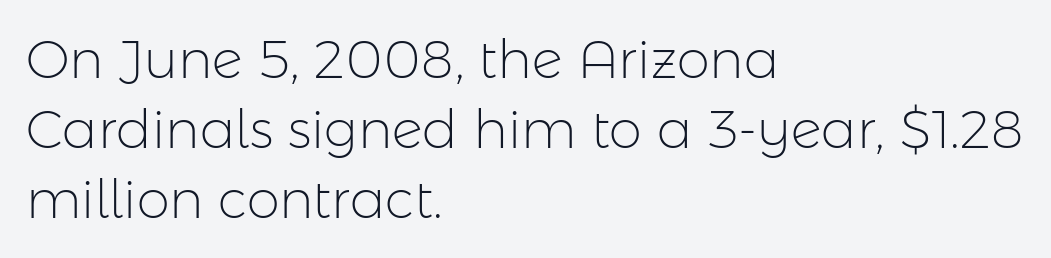
Q: Is the text bold? A: No.
Q: Is the text italic (slanted)? A: No, it is upright.
Q: Is the typeface a serif or a sans-serif typeface? A: Sans-serif.
Q: Is the text underlined? A: No.
Q: How is the paragraph aligned? A: Left-aligned.
Q: Is the spacing between letters normal or unusually wide? A: Normal.
Q: Is the spacing between lines tight, normal or loose? A: Normal.
Q: Width (condensed, normal, or wide)? A: Normal.
Q: Stroke contrast? A: Low.
Q: x-height? A: Medium.
Q: Monospaced? A: No.
